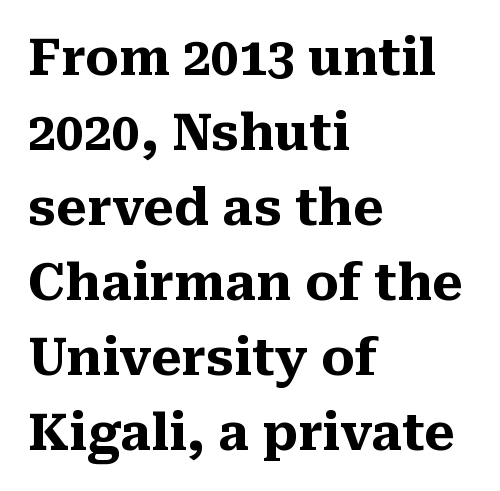
The image shows 50 px heavy serif type, upright; set left-aligned, normal line spacing (1.5x), normal letter spacing, not underlined; medium stroke contrast and a medium x-height.
